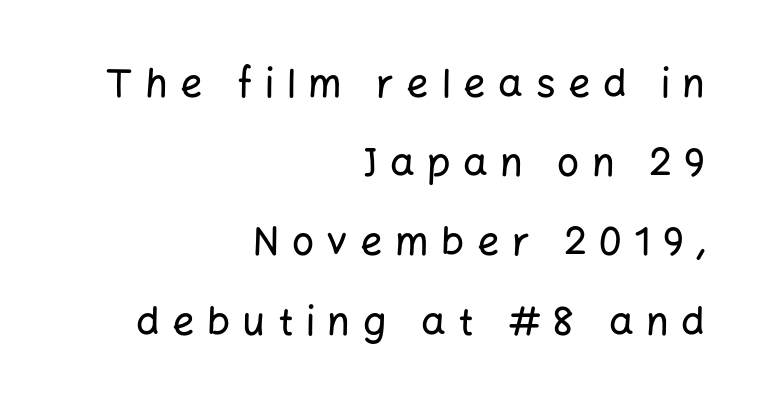
The passage is arranged like a letterhead date or caption credit — flush right. Unlike a traditional serif, this face leaves its strokes unadorned. The font's upright variant was chosen for this text. Characters follow at a spacing far wider than the type designer built in.
